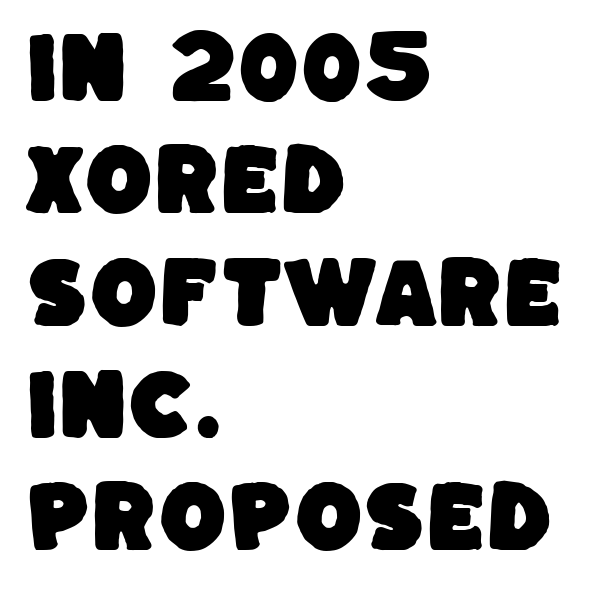
Q: Is the typeface a serif or a sans-serif typeface? A: Sans-serif.
Q: Is the text underlined? A: No.
Q: How is the paragraph aligned? A: Left-aligned.
Q: Is the spacing between letters normal or unusually wide? A: Normal.
Q: Is the spacing between lines tight, normal or loose? A: Normal.
Q: Width (condensed, normal, or wide)? A: Normal.
Q: Stroke contrast? A: Low.
Q: x-height? A: Large.
Q: Monospaced? A: No.
